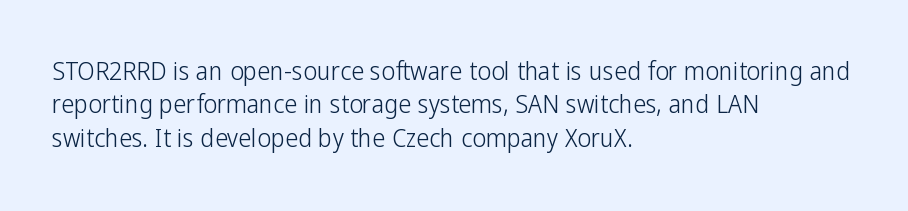
{"italic": "no", "bold": "no", "underline": "no", "align": "left", "line_spacing": "normal", "line_spacing_ratio": 1.28, "letter_spacing": "normal", "letter_spacing_em": 0.0, "glyph_px": 26}
